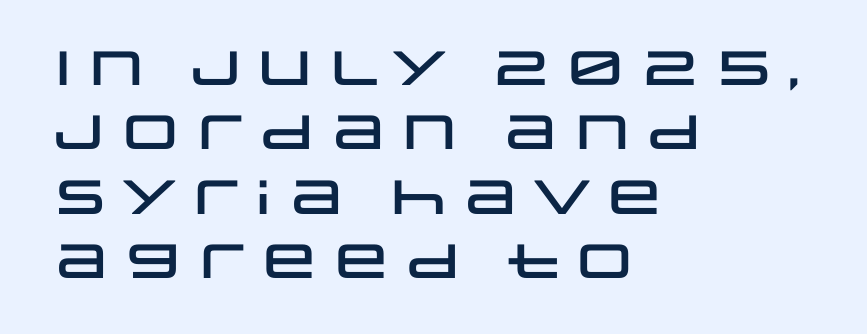
Q: Is the text italic (slanted)? A: No, it is upright.
Q: Is the typeface a serif or a sans-serif typeface? A: Sans-serif.
Q: Is the text underlined? A: No.
Q: How is the paragraph aligned? A: Left-aligned.
Q: Is the spacing between letters normal or unusually wide? A: Normal.
Q: Is the spacing between lines tight, normal or loose? A: Normal.
Q: Width (condensed, normal, or wide)? A: Wide.
Q: Stroke contrast? A: Low.
Q: x-height? A: Large.
Q: Monospaced? A: No.
